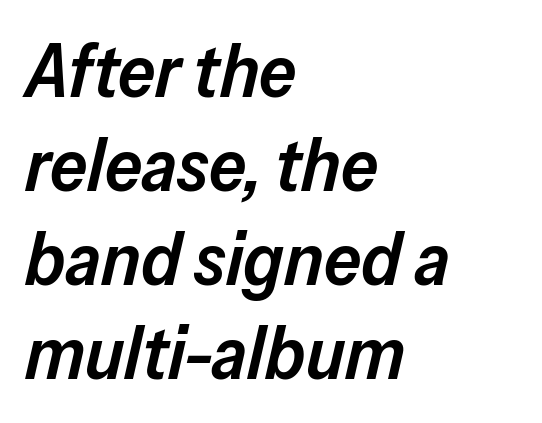
Q: Is the text bold? A: Semi-bold.
Q: Is the text italic (slanted)? A: Yes, it leans right by about 13 degrees.
Q: Is the text underlined? A: No.
Q: How is the paragraph aligned? A: Left-aligned.
Q: Is the spacing between letters normal or unusually wide? A: Normal.
Q: Is the spacing between lines tight, normal or loose? A: Normal.
Q: Width (condensed, normal, or wide)? A: Normal.
Q: Stroke contrast? A: Low.
Q: x-height? A: Medium.
Q: Monospaced? A: No.
